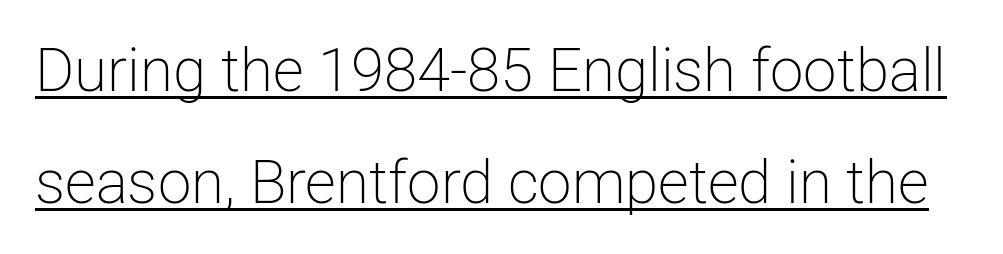
{"serif": "no", "italic": "no", "bold": "no", "weight": "light", "width": "normal", "stroke_contrast": "low", "x_height": "medium", "monospaced": "no", "underline": "yes", "line_spacing_ratio": 1.87, "letter_spacing": "normal", "letter_spacing_em": 0.0, "glyph_px": 60}
